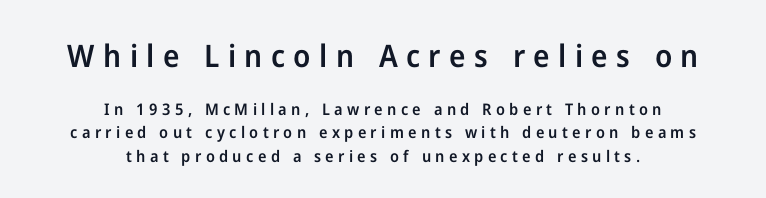
The image shows 31 px semibold sans-serif type, upright; set centered, normal line spacing (1.44x), unusually wide letter spacing (+0.27 em), not underlined; the first (top) block is 1.94x larger; low stroke contrast and a medium x-height.
